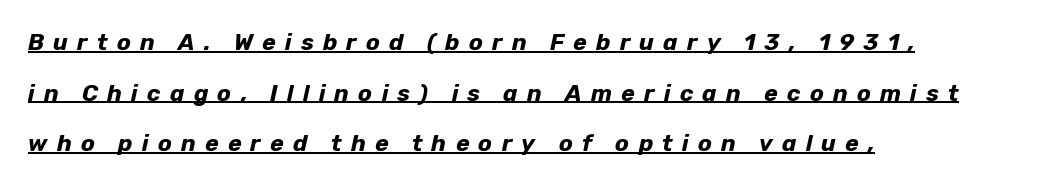
The image shows 23 px bold type, italic (leaning right); set left-aligned, loose line spacing (2.2x), unusually wide letter spacing (+0.4 em), underlined.
